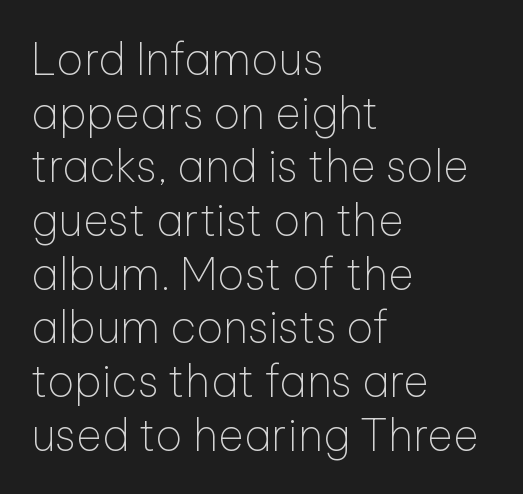
Casual observation: everything's shoved over to the left. A quiet, ordinary-to-light weight characterises the typeface. The letters advance in unequal steps, a hallmark of proportional type. Default kerning and tracking; the words read as compact shapes.
